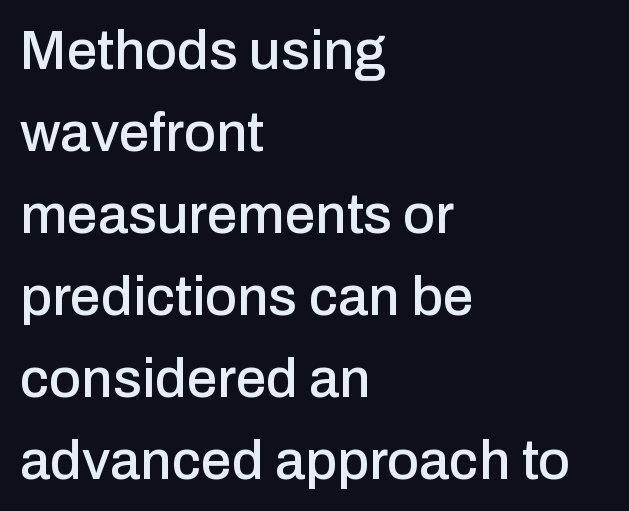
The image shows 55 px sans-serif type, upright; set left-aligned, normal line spacing (1.49x), normal letter spacing, not underlined; low stroke contrast and a medium x-height.
